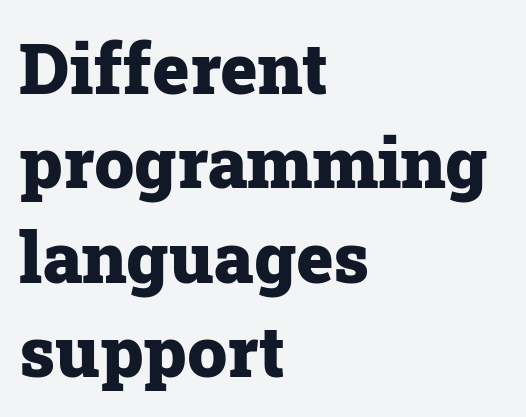
Is this a sans? No — the strokes have serifs. If you measured baseline to baseline, you'd find a middling distance. Quick note: underline off. Each line starts at the same left margin while the right side varies. Observe the ordinary spacing: letters are neighbours, not strangers. It's the straight-up-and-down kind of type.
